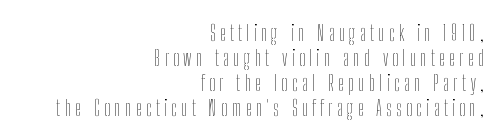
Weight: regular or lighter. Leading is clearly below the norm, producing a dense column. Nobody drew a line under any word here. Italic? Not at all — the glyphs are vertical. Reading down the block, your eye finds every line finishing at a fixed right position.
